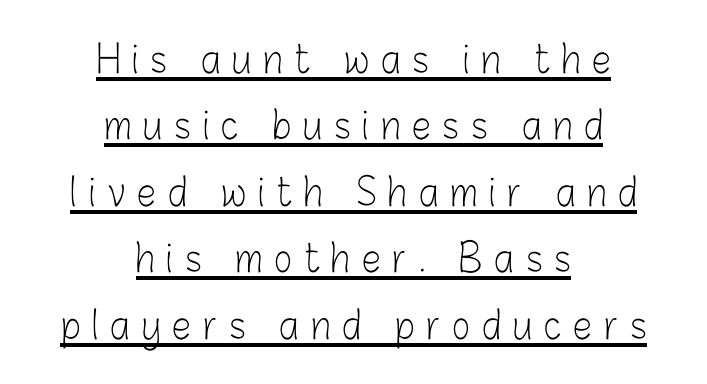
A typesetter would call this proportional, since set widths differ per character. There is plenty of visible air inserted between adjacent glyphs. This is underlined copy, the kind a proofreader might mark for attention. The typeface has the unassuming heft of standard copy or less.
